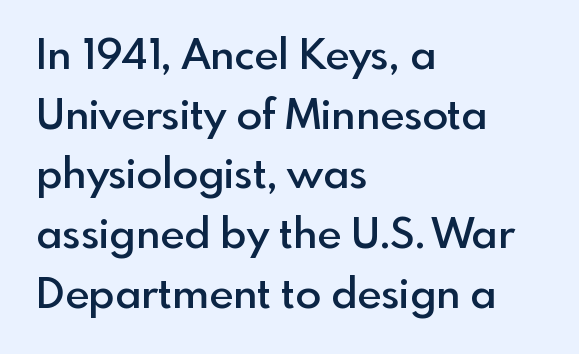
The space between consecutive lines is moderate. Just letters on the line, the space beneath them empty. Students, this is semibold: more ink than regular, less than bold. In terms of letterform style, serifs are entirely absent.
